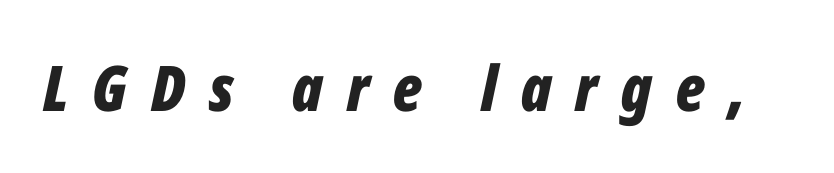
The image shows 63 px bold, condensed type, italic (leaning right); set unusually wide letter spacing (+0.38 em), not underlined; low stroke contrast and a medium x-height.
